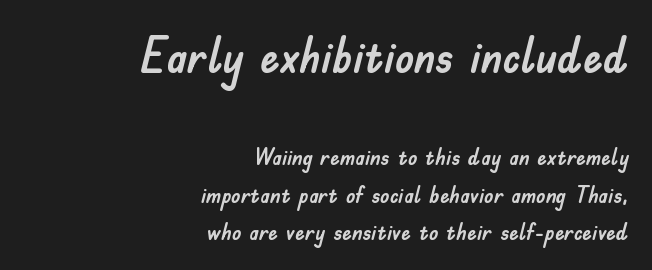
{"serif": "no", "width": "normal", "stroke_contrast": "low", "x_height": "small", "monospaced": "no", "underline": "no", "align": "right", "line_spacing": "normal", "line_spacing_ratio": 1.58, "letter_spacing": "normal", "letter_spacing_em": 0.0, "larger_block": "first", "size_ratio": 2.04, "glyph_px": 49}
